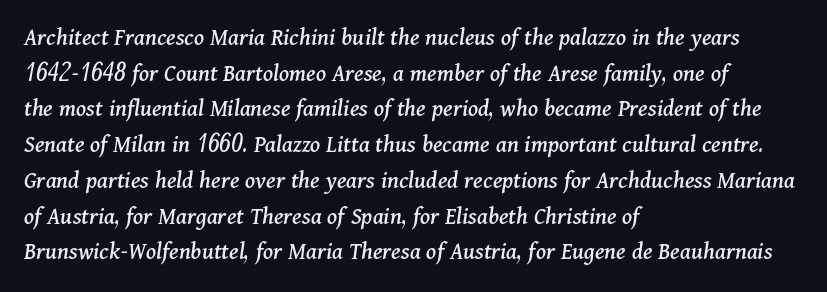
The text block is weighted toward the left margin, trailing off unevenly rightward. How would I describe the line gaps? Plain and ordinary. The tracking reads as untouched default to a designer's eye. Posture: slanted.
